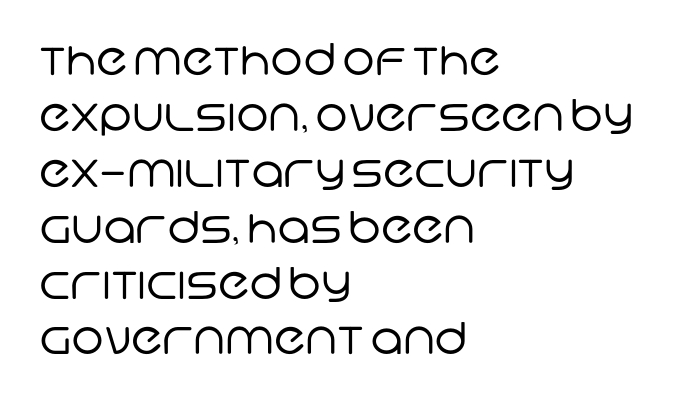
The letterforms sit shoulder to shoulder at normal distance. The line-height multiplier appears to be the usual default. Each line starts at the same left margin while the right side varies. Nothing heavy about these letters — not bold at all. Each letter's strokes conclude bluntly, with no projecting serifs. Each letter keeps its own natural width here, so spacing adapts to shape.
